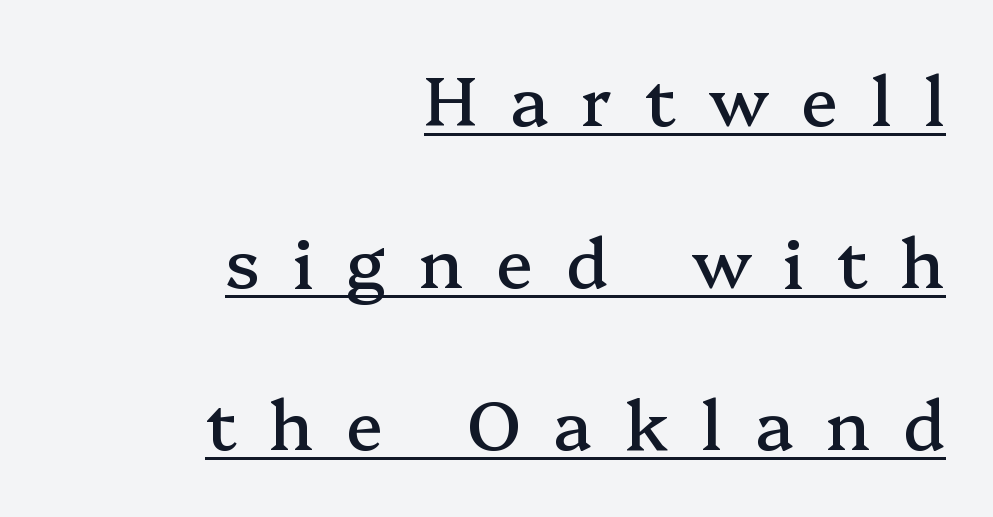
{"serif": "yes", "italic": "no", "width": "normal", "stroke_contrast": "medium", "x_height": "medium", "monospaced": "no", "underline": "yes", "align": "right", "line_spacing": "loose", "line_spacing_ratio": 2.35, "letter_spacing": "wide", "letter_spacing_em": 0.47, "glyph_px": 69}
